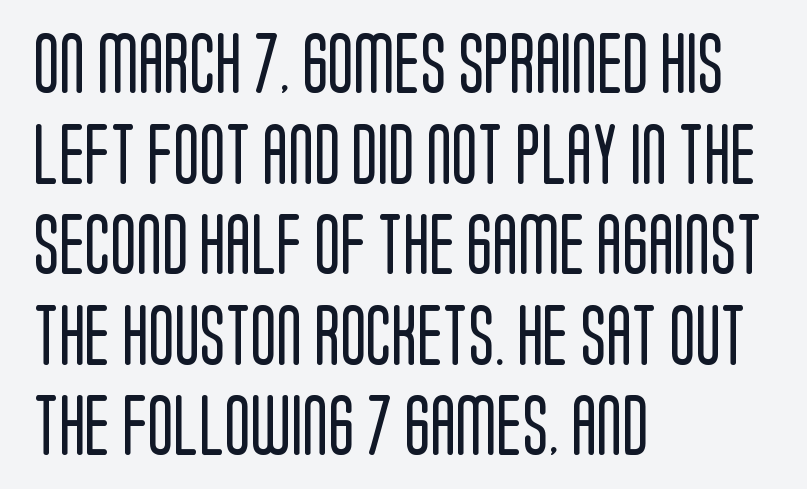
{"serif": "no", "italic": "no", "bold": "no", "weight": "regular", "width": "condensed", "stroke_contrast": "low", "x_height": "large", "monospaced": "no", "underline": "no", "align": "left", "line_spacing": "normal", "line_spacing_ratio": 1.51, "letter_spacing": "normal", "letter_spacing_em": 0.0, "glyph_px": 60}
